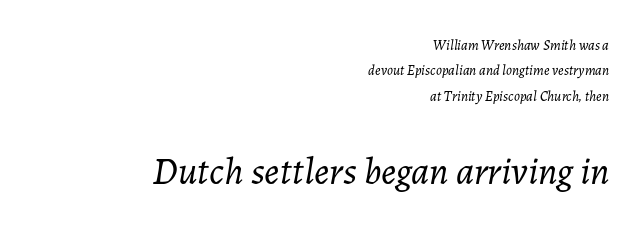
Q: Is the text bold? A: No.
Q: Is the text italic (slanted)? A: Yes, it leans right by about 7 degrees.
Q: Is the text underlined? A: No.
Q: How is the paragraph aligned? A: Right-aligned.
Q: Is the spacing between letters normal or unusually wide? A: Normal.
Q: Which block of text is set in a larger size, the first (top) or the second (bottom)? A: The second (bottom) one.
Q: Width (condensed, normal, or wide)? A: Normal.
Q: Stroke contrast? A: Low.
Q: x-height? A: Medium.
Q: Monospaced? A: No.
